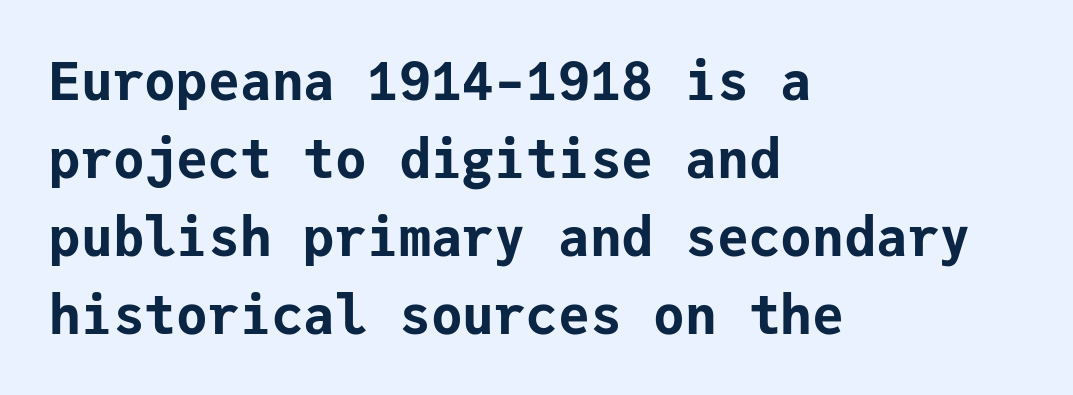
Q: Is the text bold? A: Yes.
Q: Is the text italic (slanted)? A: No, it is upright.
Q: Is the typeface a serif or a sans-serif typeface? A: Sans-serif.
Q: Is the text underlined? A: No.
Q: How is the paragraph aligned? A: Left-aligned.
Q: Is the spacing between letters normal or unusually wide? A: Normal.
Q: Is the spacing between lines tight, normal or loose? A: Normal.
Q: Width (condensed, normal, or wide)? A: Normal.
Q: Stroke contrast? A: Low.
Q: x-height? A: Medium.
Q: Monospaced? A: Yes.
